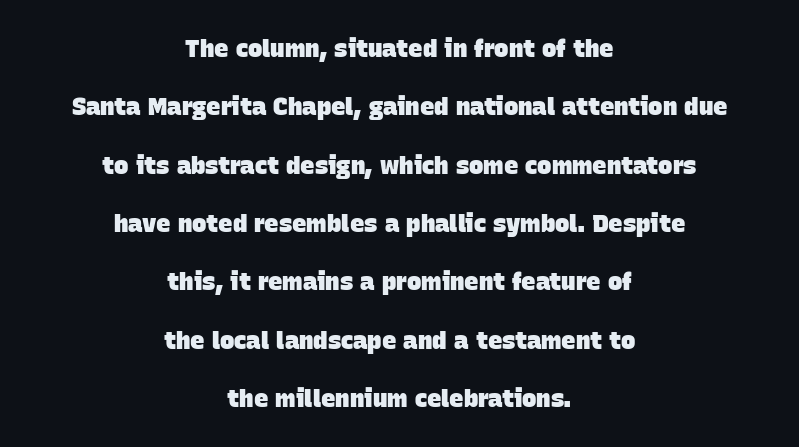
Q: Is the text bold? A: Yes.
Q: Is the text underlined? A: No.
Q: How is the paragraph aligned? A: Centered.
Q: Is the spacing between letters normal or unusually wide? A: Normal.
Q: Is the spacing between lines tight, normal or loose? A: Loose.
